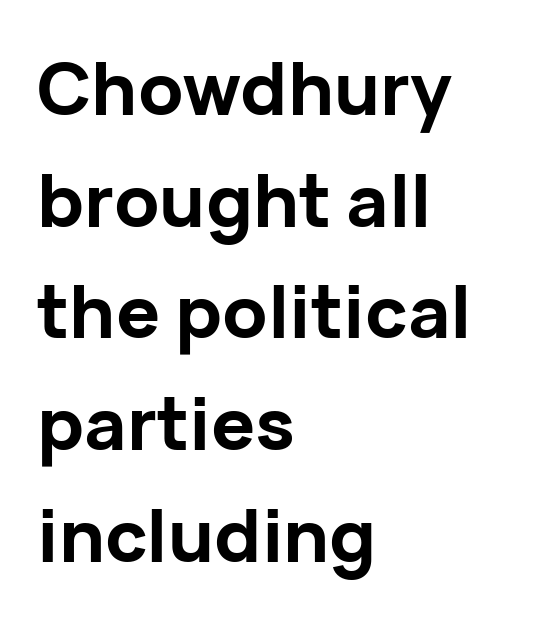
The zone under the glyphs is completely vacant. I'd call this a sans setting — the letters go barefoot. What weight is shown? A full bold with thick strokes. The passage shown is typed in a proportional face where columns would drift. Line beginnings align vertically; line endings do not.
